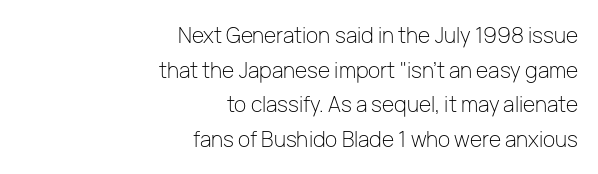
The leading is moderate, giving the passage an even texture. All the whitespace from short lines collects on the left. Here the glyphs are tracked normally, forming tight word shapes. Posture: vertical. Nothing heavy about these letters — not bold at all. Decoration check: the copy has no underline.
